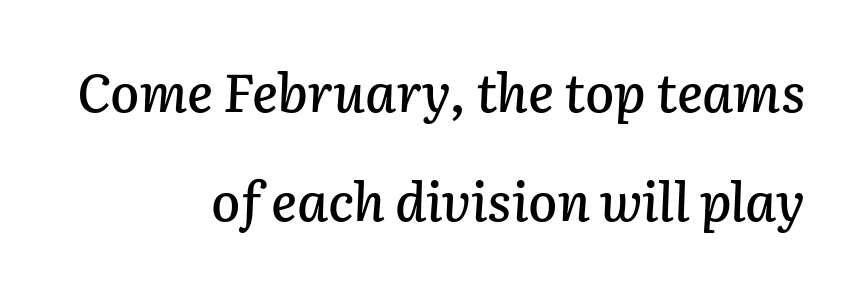
{"italic": "yes", "lean": "right", "slant_degrees": 2, "width": "normal", "stroke_contrast": "low", "x_height": "medium", "monospaced": "no", "underline": "no", "align": "right", "line_spacing": "loose", "line_spacing_ratio": 2.05, "letter_spacing": "normal", "letter_spacing_em": 0.0, "glyph_px": 53}
